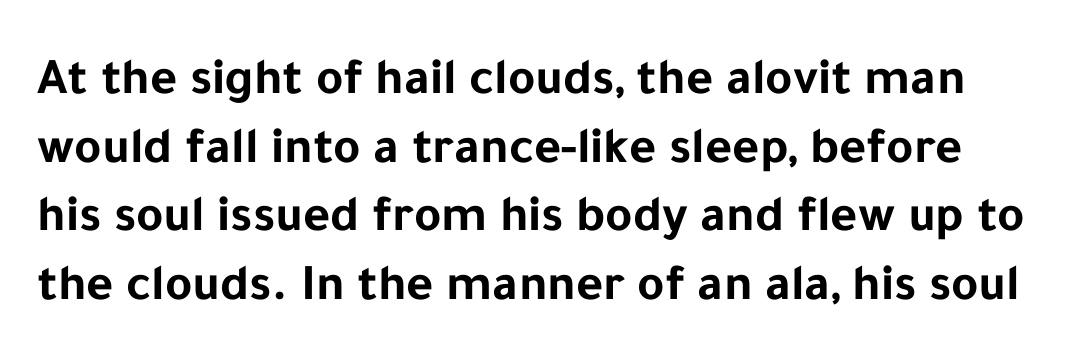
The image shows 52 px bold sans-serif type, upright; set normal line spacing (1.32x), normal letter spacing, not underlined; low stroke contrast and a medium x-height.
